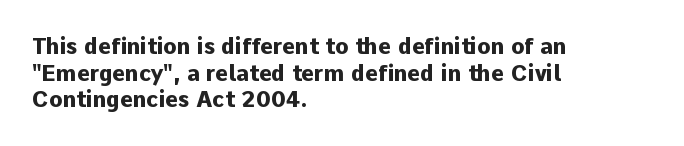
Q: Is the text bold? A: Yes.
Q: Is the text italic (slanted)? A: No, it is upright.
Q: Is the text underlined? A: No.
Q: How is the paragraph aligned? A: Left-aligned.
Q: Is the spacing between letters normal or unusually wide? A: Normal.
